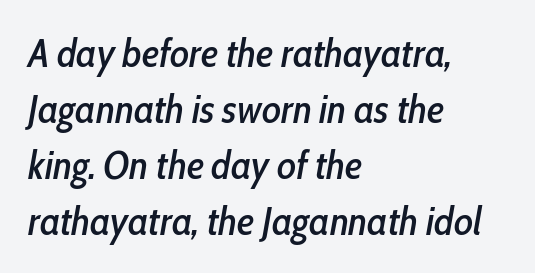
The image shows 40 px condensed type, italic (leaning right); set left-aligned, normal line spacing (1.4x), normal letter spacing, not underlined; low stroke contrast and a medium x-height.
